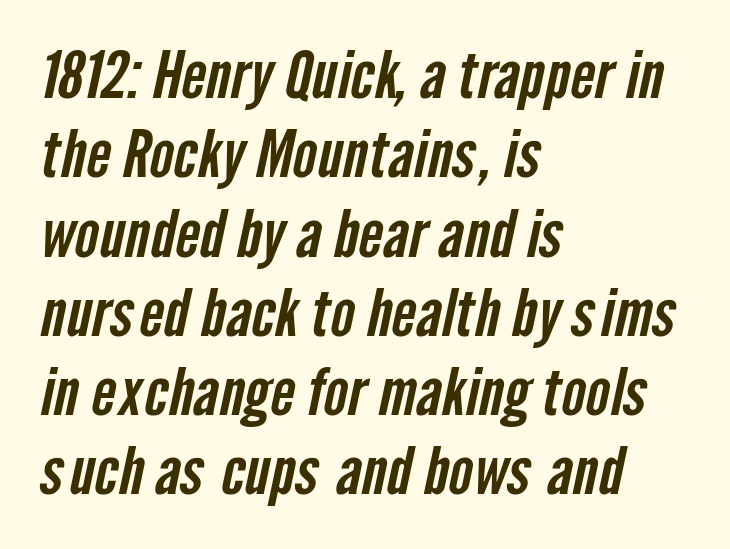
Q: Is the typeface a serif or a sans-serif typeface? A: Sans-serif.
Q: Is the text underlined? A: No.
Q: How is the paragraph aligned? A: Left-aligned.
Q: Is the spacing between letters normal or unusually wide? A: Normal.
Q: Width (condensed, normal, or wide)? A: Condensed.
Q: Stroke contrast? A: Low.
Q: x-height? A: Medium.
Q: Monospaced? A: No.
